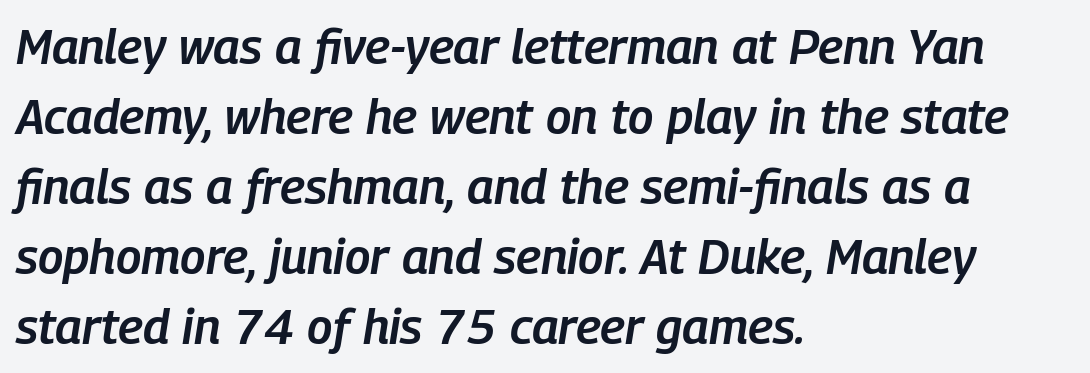
Q: Is the text bold? A: Semi-bold.
Q: Is the text italic (slanted)? A: Yes, it leans right by about 9 degrees.
Q: Is the text underlined? A: No.
Q: How is the paragraph aligned? A: Left-aligned.
Q: Is the spacing between letters normal or unusually wide? A: Normal.
Q: Is the spacing between lines tight, normal or loose? A: Normal.
Q: Width (condensed, normal, or wide)? A: Condensed.
Q: Stroke contrast? A: Low.
Q: x-height? A: Medium.
Q: Monospaced? A: No.
